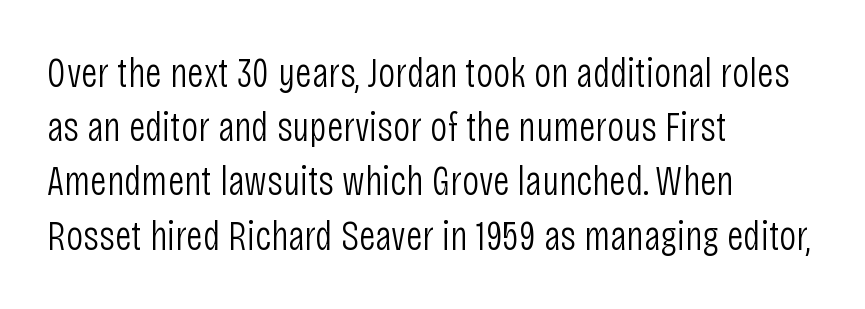
Q: Is the text bold? A: No.
Q: Is the text italic (slanted)? A: No, it is upright.
Q: Is the typeface a serif or a sans-serif typeface? A: Sans-serif.
Q: Is the text underlined? A: No.
Q: How is the paragraph aligned? A: Left-aligned.
Q: Is the spacing between letters normal or unusually wide? A: Normal.
Q: Is the spacing between lines tight, normal or loose? A: Normal.
Q: Width (condensed, normal, or wide)? A: Condensed.
Q: Stroke contrast? A: Low.
Q: x-height? A: Large.
Q: Monospaced? A: No.
